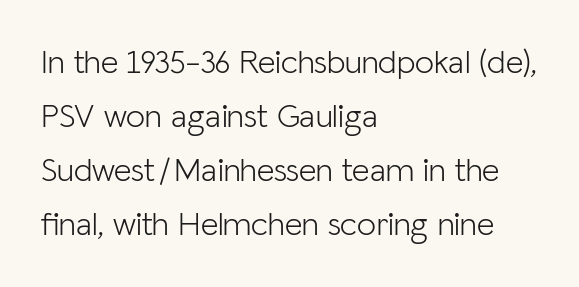
Line spacing here is normal. In CSS terms this would be text-align: left. Type without underlining. Nothing sits at the stroke ends, so this counts as sans-serif. The letters advance in unequal steps, a hallmark of proportional type. On a weight scale, this lands at 450 or below.
